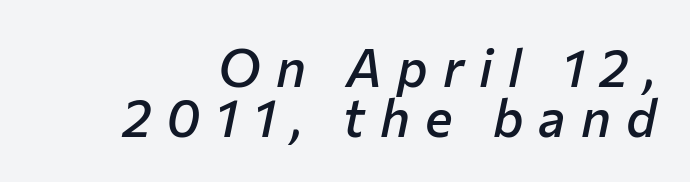
Beneath every word, the page is bare. Looking at the ascenders, they clearly lean. Proportional: the letters do not fall into vertical columns. Stems and bowls a touch heavier than normal — semibold.
